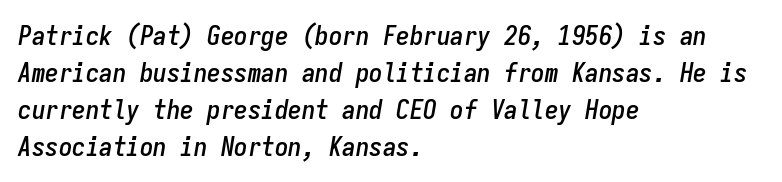
These lines were composed using italics. Caption: multi-line text, flush left, ragged right. Lines of text with bare space underneath. Nobody touched the tracking dial on this one. Is there much room between lines? A standard amount, neither cramped nor airy.
